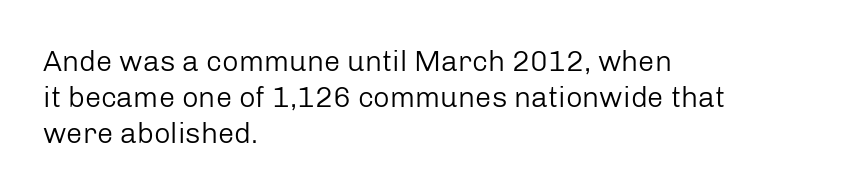
The image shows 29 px regular-weight sans-serif type, upright; set left-aligned, normal line spacing (1.25x), normal letter spacing, not underlined; low stroke contrast and a medium x-height.
